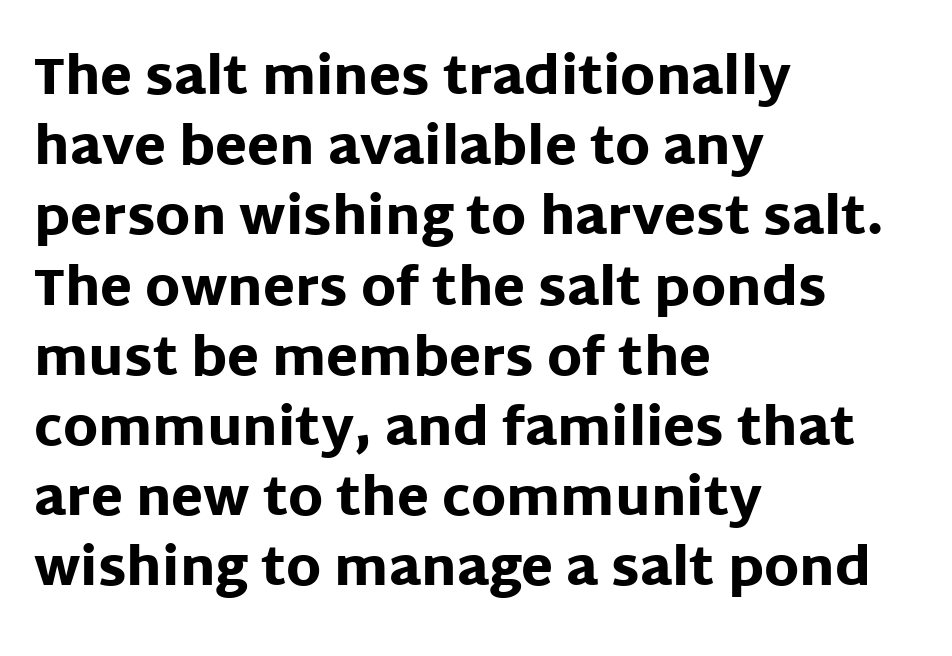
{"serif": "no", "italic": "no", "bold": "yes", "weight": "heavy", "width": "normal", "stroke_contrast": "low", "x_height": "large", "monospaced": "no", "underline": "no", "align": "left", "line_spacing": "normal", "line_spacing_ratio": 1.35, "letter_spacing": "normal", "letter_spacing_em": 0.0, "glyph_px": 52}
